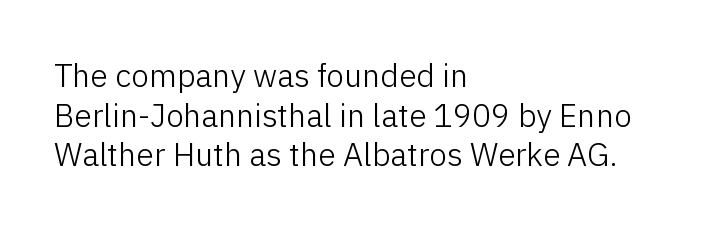
{"serif": "no", "italic": "no", "bold": "no", "weight": "light", "width": "normal", "stroke_contrast": "low", "x_height": "medium", "monospaced": "no", "underline": "no", "align": "left", "line_spacing_ratio": 1.24, "letter_spacing": "normal", "letter_spacing_em": 0.0, "glyph_px": 32}
